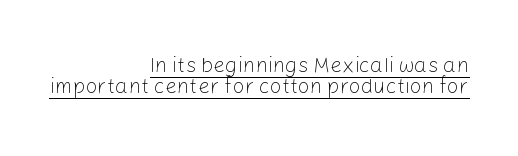
{"italic": "no", "bold": "no", "underline": "yes", "align": "right", "line_spacing": "tight", "line_spacing_ratio": 1.02, "letter_spacing": "normal", "letter_spacing_em": 0.0, "glyph_px": 21}
